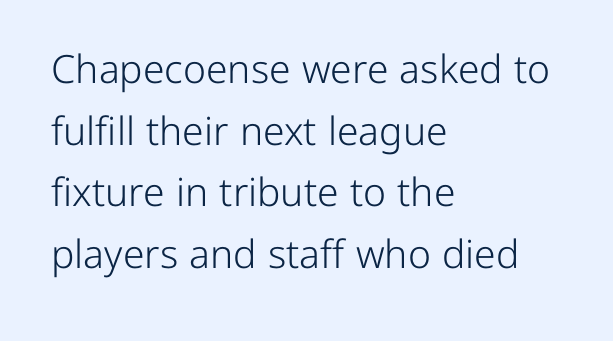
{"serif": "no", "italic": "no", "bold": "no", "weight": "light", "width": "normal", "stroke_contrast": "low", "x_height": "medium", "monospaced": "no", "underline": "no", "align": "left", "line_spacing": "normal", "line_spacing_ratio": 1.58, "letter_spacing": "normal", "letter_spacing_em": 0.0, "glyph_px": 39}
